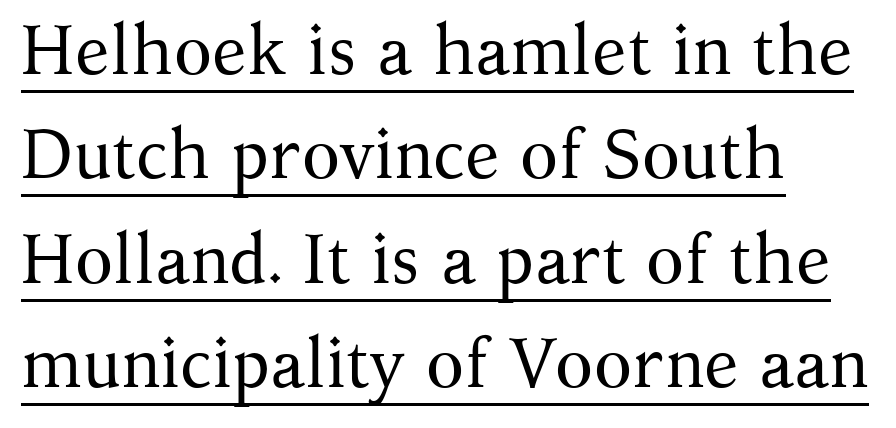
Do the characters align in a grid? No, the font is proportional. Serif or sans? Serif — the stroke terminals have little feet. Letters have the restrained weight of plain body copy at most. Like a heading marked for emphasis, these lines bear an underscore. Rows of type keep a routine distance in the vertical direction.
